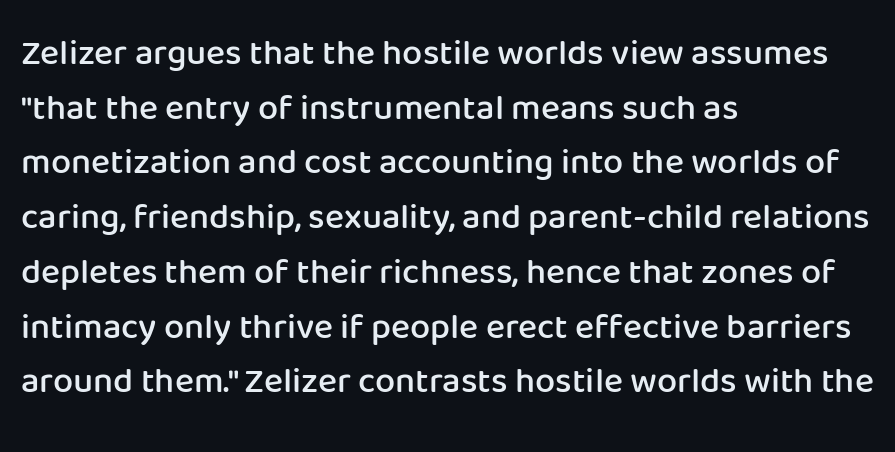
{"serif": "no", "italic": "no", "bold": "semi", "weight": "semibold", "width": "normal", "stroke_contrast": "low", "x_height": "medium", "monospaced": "no", "underline": "no", "align": "left", "line_spacing": "normal", "line_spacing_ratio": 1.52, "letter_spacing": "normal", "letter_spacing_em": 0.0, "glyph_px": 36}
